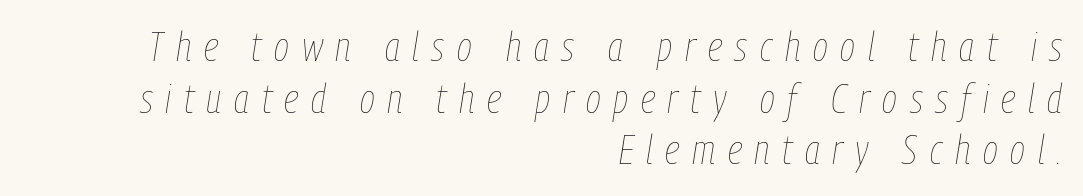
The image shows 41 px thin, condensed type, italic (leaning right); set right-aligned, normal line spacing (1.26x), unusually wide letter spacing (+0.31 em), not underlined; low stroke contrast and a medium x-height.
